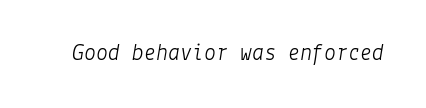
It's the slanting kind of type. Only glyphs here, with clear space below each row. No chunkiness to these letters — they're not bold. What stands out about the letter spacing? Nothing — it is the standard amount.
